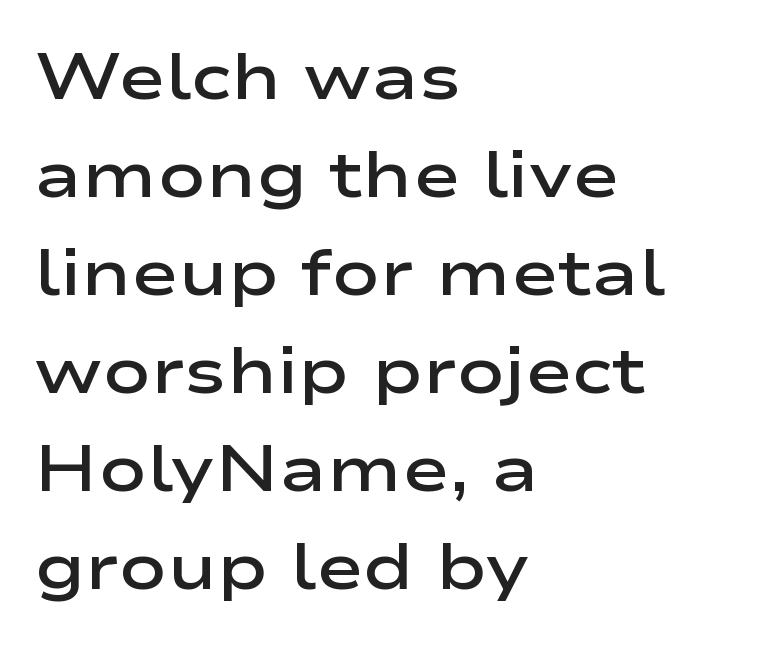
Caption: semibold face, moderately heavy strokes. The lines are quadded left. Nope, no serifs anywhere on these letters. Here the glyphs are tracked normally, forming tight word shapes. It's the straight-up-and-down kind of type.
